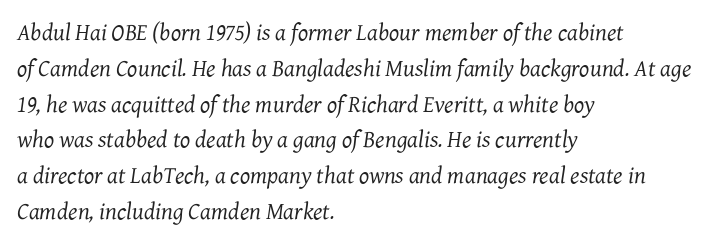
Q: Is the text bold? A: No.
Q: Is the text italic (slanted)? A: Yes, it leans right by about 7 degrees.
Q: Is the text underlined? A: No.
Q: How is the paragraph aligned? A: Left-aligned.
Q: Is the spacing between letters normal or unusually wide? A: Normal.
Q: Is the spacing between lines tight, normal or loose? A: Normal.
